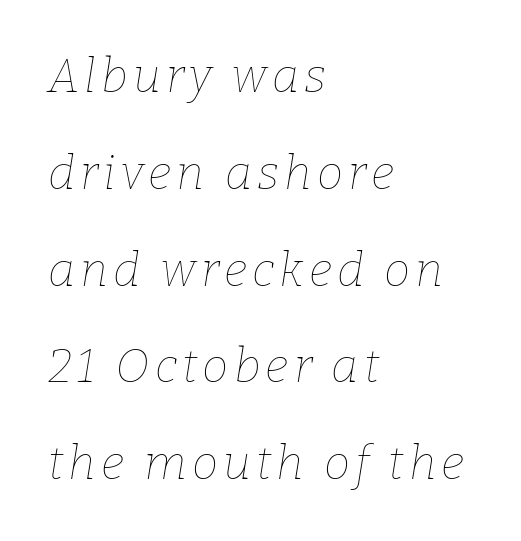
Q: Is the text bold? A: No.
Q: Is the text italic (slanted)? A: Yes, it leans right by about 9 degrees.
Q: Is the text underlined? A: No.
Q: How is the paragraph aligned? A: Left-aligned.
Q: Is the spacing between lines tight, normal or loose? A: Loose.
Q: Width (condensed, normal, or wide)? A: Normal.
Q: Stroke contrast? A: Low.
Q: x-height? A: Medium.
Q: Monospaced? A: No.
